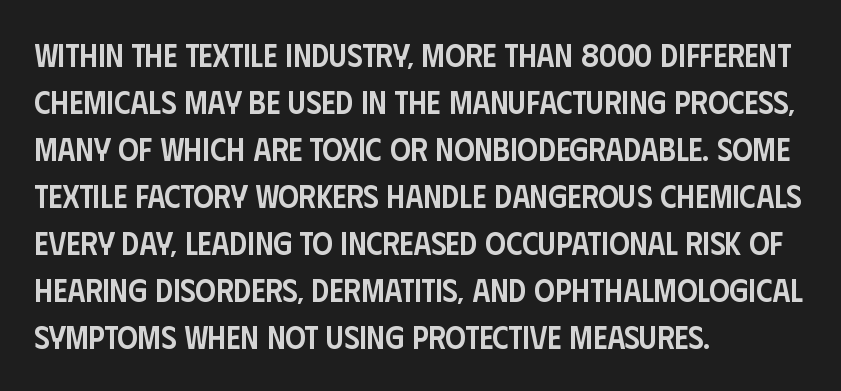
The image shows 32 px semibold, condensed sans-serif type, upright; set left-aligned, normal line spacing (1.47x), normal letter spacing, not underlined; low stroke contrast and a large x-height.
